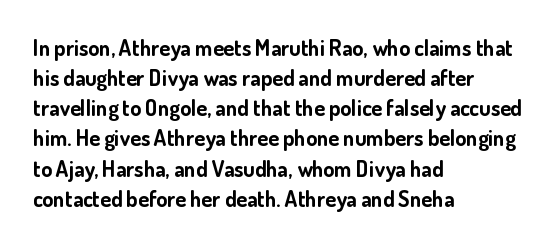
{"italic": "no", "bold": "yes", "underline": "no", "align": "left", "line_spacing": "normal", "line_spacing_ratio": 1.37, "letter_spacing": "normal", "letter_spacing_em": 0.0, "glyph_px": 22}
